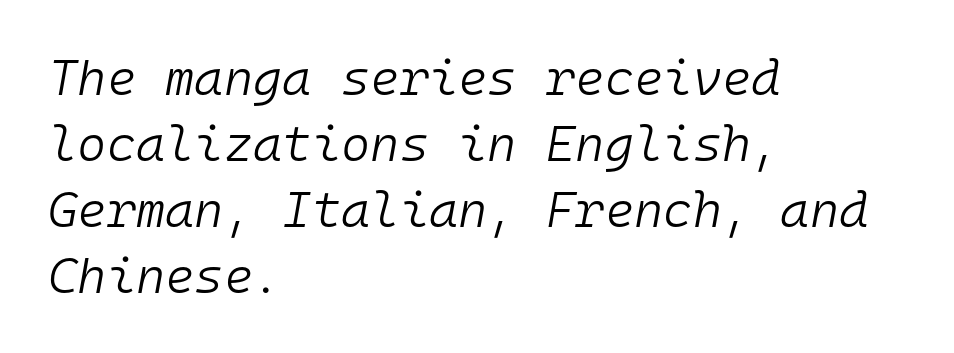
{"italic": "yes", "lean": "right", "slant_degrees": 10, "bold": "no", "weight": "light", "width": "normal", "stroke_contrast": "low", "x_height": "medium", "monospaced": "yes", "underline": "no", "align": "left", "line_spacing": "normal", "line_spacing_ratio": 1.32, "letter_spacing": "normal", "letter_spacing_em": 0.0, "glyph_px": 50}
